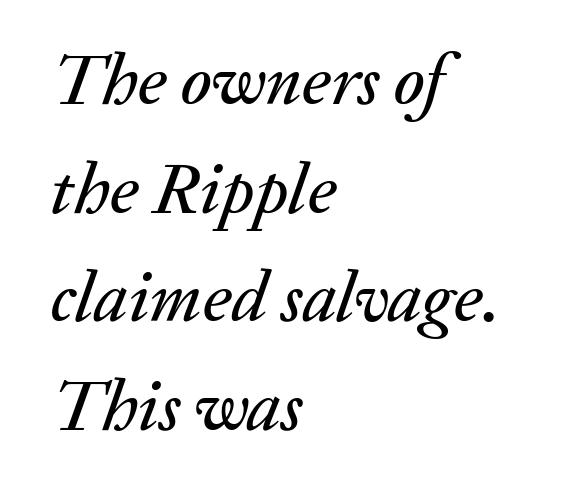
Q: Is the text italic (slanted)? A: Yes, it leans right by about 20 degrees.
Q: Is the text underlined? A: No.
Q: How is the paragraph aligned? A: Left-aligned.
Q: Is the spacing between letters normal or unusually wide? A: Normal.
Q: Is the spacing between lines tight, normal or loose? A: Normal.
Q: Width (condensed, normal, or wide)? A: Normal.
Q: Stroke contrast? A: Medium.
Q: x-height? A: Medium.
Q: Monospaced? A: No.
